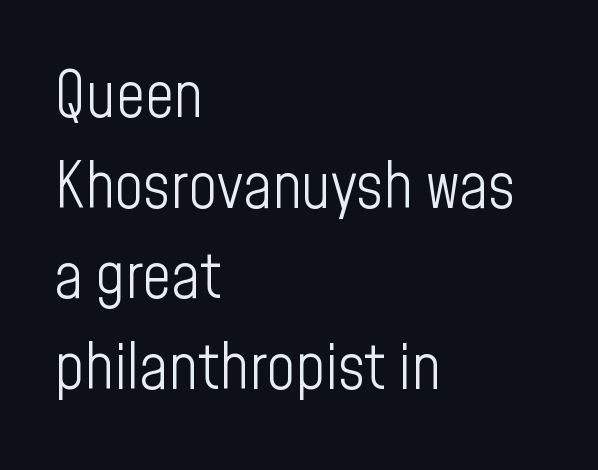
This sample has the flowing, uneven cadence of proportional lettering. How are the letters spaced? Ordinarily, with no added tracking. A normal amount of white space separates one row of letters from the next. No extra ink here — the face is not bold. The words here are not underlined. The face used here is a sans, in the tradition of grotesques and geometrics.
